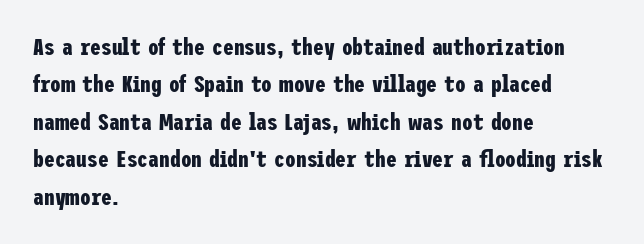
Underline: absent. Strokes here are thick enough to call this a true bold. This block has exactly the height ordinary leading produces. Standard letterfit; no display-style spreading of the glyphs. The lines are quadded left.
